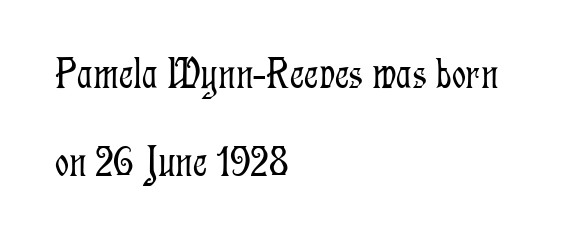
{"serif": "yes", "italic": "no", "bold": "no", "weight": "light", "width": "condensed", "stroke_contrast": "low", "x_height": "medium", "monospaced": "no", "underline": "no", "align": "left", "line_spacing": "loose", "line_spacing_ratio": 1.99, "letter_spacing": "normal", "letter_spacing_em": 0.0, "glyph_px": 44}
